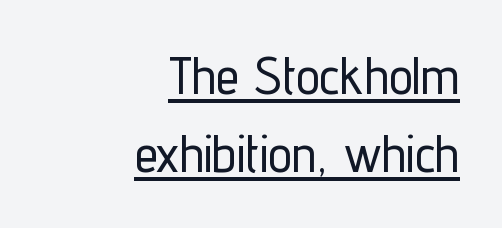
Q: Is the text italic (slanted)? A: No, it is upright.
Q: Is the typeface a serif or a sans-serif typeface? A: Sans-serif.
Q: Is the text underlined? A: Yes.
Q: How is the paragraph aligned? A: Right-aligned.
Q: Is the spacing between letters normal or unusually wide? A: Normal.
Q: Is the spacing between lines tight, normal or loose? A: Normal.
Q: Width (condensed, normal, or wide)? A: Condensed.
Q: Stroke contrast? A: Low.
Q: x-height? A: Medium.
Q: Monospaced? A: No.
